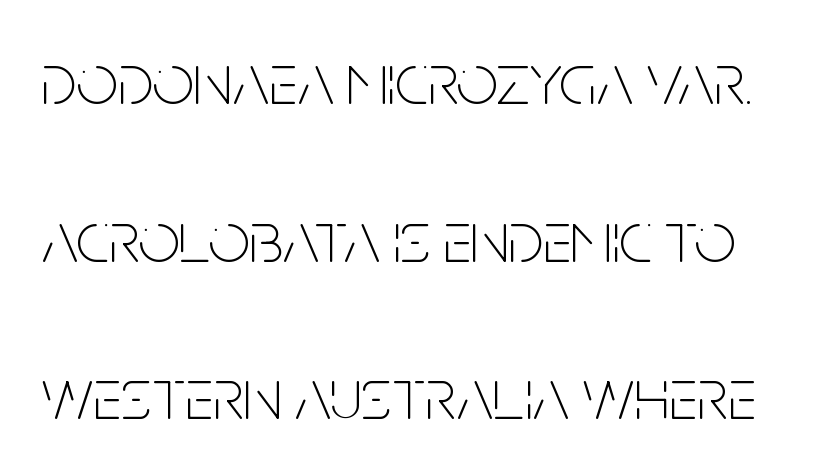
Q: Is the text bold? A: No.
Q: Is the text italic (slanted)? A: No, it is upright.
Q: Is the typeface a serif or a sans-serif typeface? A: Sans-serif.
Q: Is the text underlined? A: No.
Q: Is the spacing between letters normal or unusually wide? A: Normal.
Q: Is the spacing between lines tight, normal or loose? A: Loose.
Q: Width (condensed, normal, or wide)? A: Condensed.
Q: Stroke contrast? A: Low.
Q: x-height? A: Large.
Q: Monospaced? A: No.
